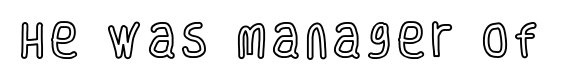
Q: Is the text italic (slanted)? A: No, it is upright.
Q: Is the text underlined? A: No.
Q: Width (condensed, normal, or wide)? A: Condensed.
Q: x-height? A: Large.
Q: Monospaced? A: No.
